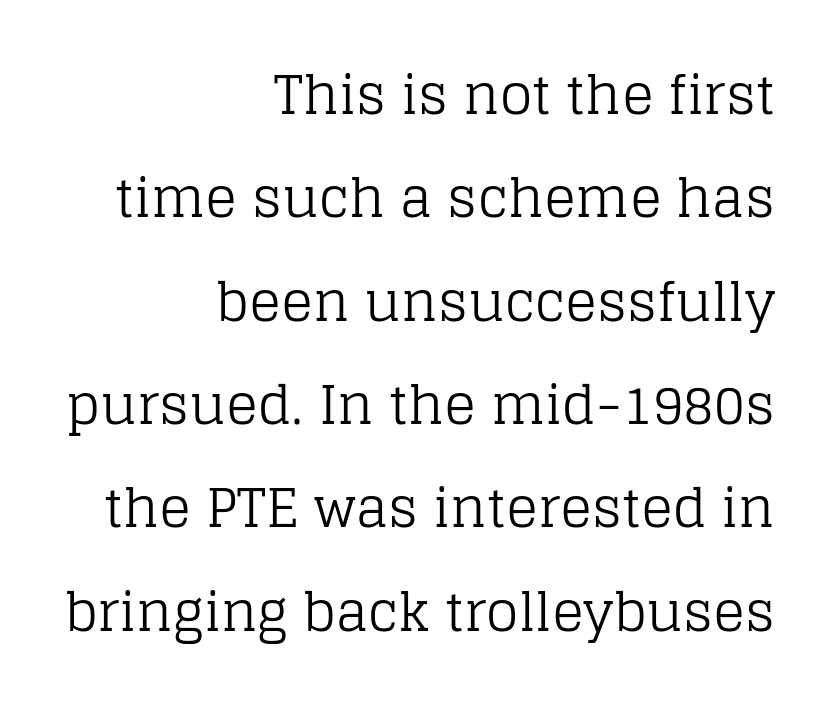
The image shows 53 px regular-weight serif type, upright; set right-aligned, loose line spacing (1.95x), normal letter spacing, not underlined; low stroke contrast and a large x-height.
